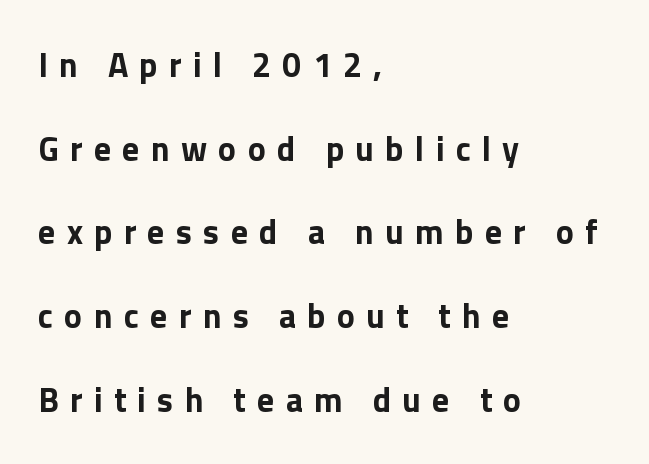
Q: Is the text bold? A: Yes.
Q: Is the text italic (slanted)? A: No, it is upright.
Q: Is the typeface a serif or a sans-serif typeface? A: Sans-serif.
Q: Is the text underlined? A: No.
Q: How is the paragraph aligned? A: Left-aligned.
Q: Is the spacing between letters normal or unusually wide? A: Unusually wide.
Q: Is the spacing between lines tight, normal or loose? A: Loose.
Q: Width (condensed, normal, or wide)? A: Normal.
Q: Stroke contrast? A: Low.
Q: x-height? A: Medium.
Q: Monospaced? A: No.
